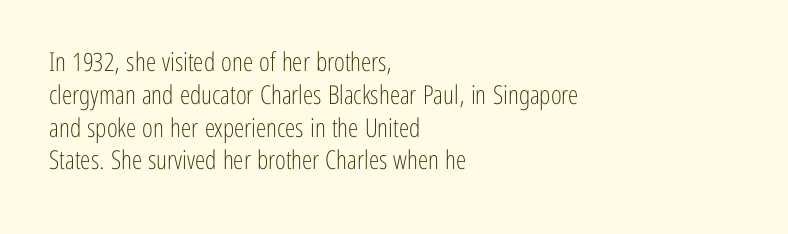
Q: Is the text bold? A: No.
Q: Is the text italic (slanted)? A: No, it is upright.
Q: Is the text underlined? A: No.
Q: How is the paragraph aligned? A: Left-aligned.
Q: Is the spacing between letters normal or unusually wide? A: Normal.
Q: Is the spacing between lines tight, normal or loose? A: Normal.
